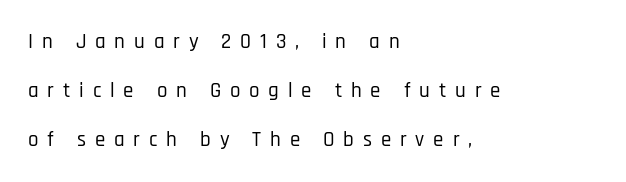
Line spacing here is loose. Which margin do the lines hug? The left one — the right edge is uneven. Glance below the letters and you will spot only blank space. Is the letter spacing exaggerated? Yes — the characters are pushed far apart. You can tell it's not italic because the verticals are truly vertical.
